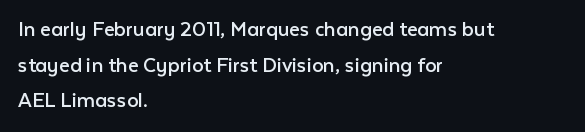
Baseline-to-baseline distance is the conventional proportion of letter height. The passage is arranged the way most books set body copy — flush left. The glyphs are unaccompanied by any horizontal stroke below them. The gaps between neighbouring characters are ordinary and unremarkable.
